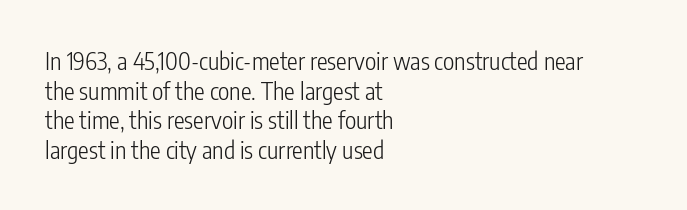
The image shows 24 px text type, upright; set left-aligned, line spacing 1.23x, normal letter spacing, not underlined.
